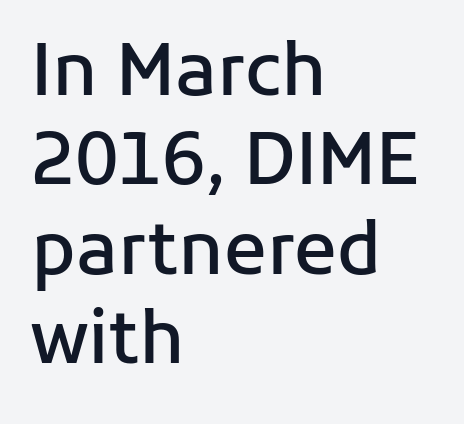
A bit beefed up — I'd call it semibold rather than bold. In terms of posture, this sample is upright. To sum up the face: it is a sans, with no serifs. What's the leading like? Ordinary, nothing unusual. Characters follow at the spacing the type designer built in.
